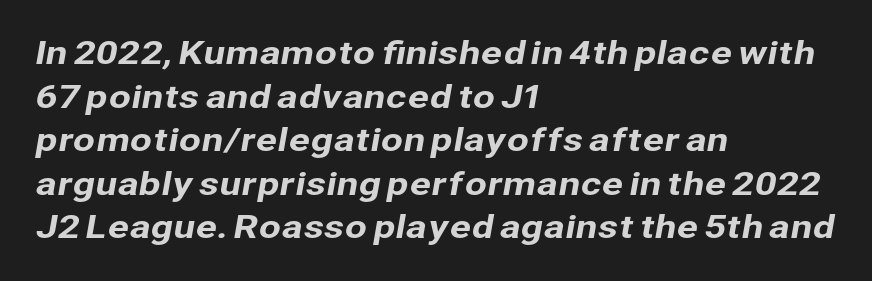
{"serif": "no", "width": "normal", "stroke_contrast": "low", "x_height": "medium", "monospaced": "no", "underline": "no", "align": "left", "line_spacing": "normal", "line_spacing_ratio": 1.36, "letter_spacing": "normal", "letter_spacing_em": 0.0, "glyph_px": 32}
